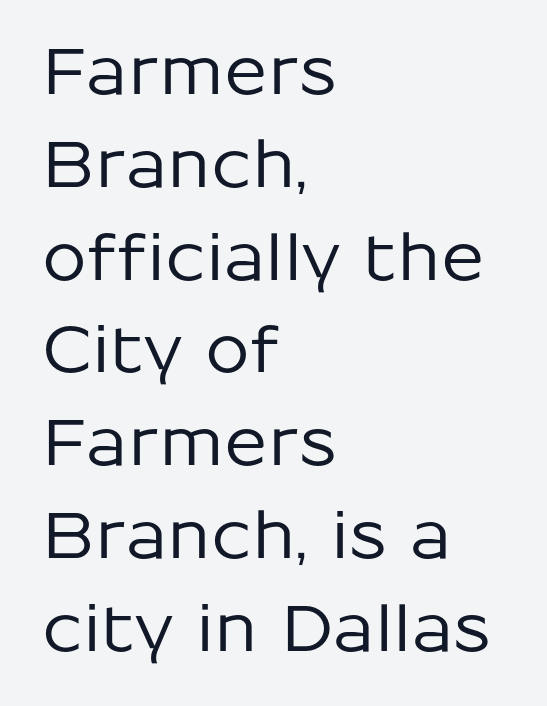
The image shows 64 px sans-serif type, upright; set left-aligned, normal line spacing (1.45x), normal letter spacing, not underlined; low stroke contrast and a medium x-height.
